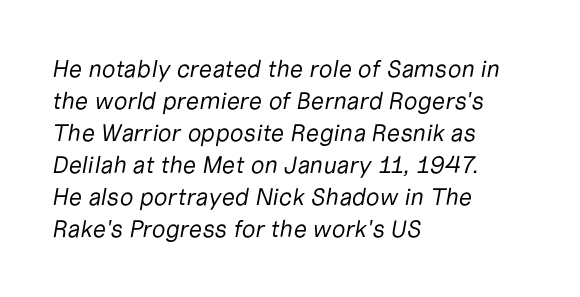
{"italic": "yes", "lean": "right", "slant_degrees": 10, "bold": "no", "underline": "no", "align": "left", "line_spacing": "normal", "line_spacing_ratio": 1.33, "letter_spacing": "normal", "letter_spacing_em": 0.0, "glyph_px": 24}
